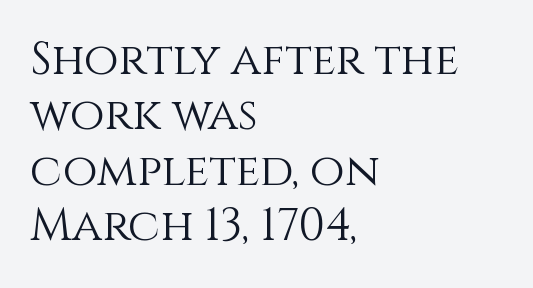
Lines of text with bare space underneath. Spacing verdict: proportional, widths tailored to each character. In CSS terms this would be text-align: left. The characters are drawn with everyday or finer stroke widths. The gaps between neighbouring characters are ordinary and unremarkable.
